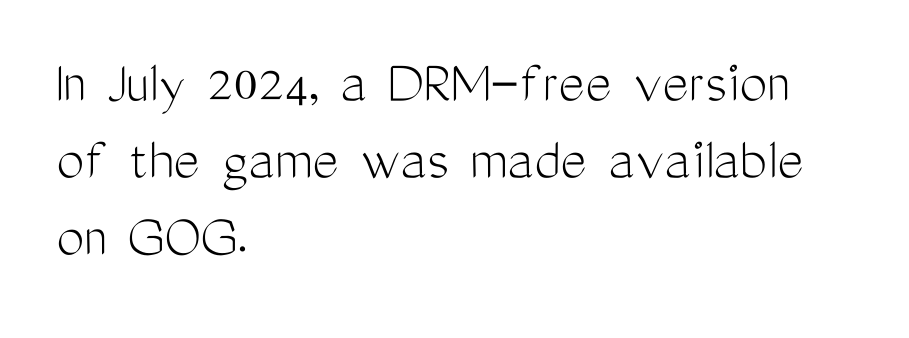
This sample is left-justified, so line endings fall wherever the words run out. Check the space under the baseline: it is left empty. This is roman type, the default non-slanted kind. Note: no serifs on the glyphs. The typeface has the unassuming heft of standard copy or less. Is this a fixed-width face? No — the glyphs have proportional, varying widths.
